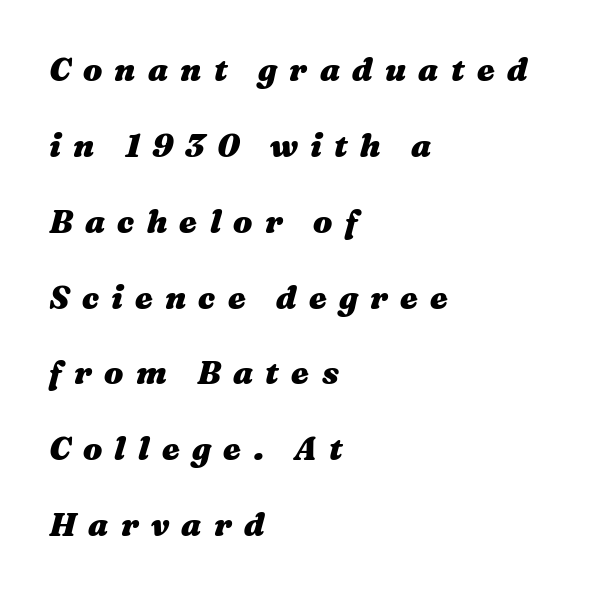
{"italic": "yes", "lean": "right", "slant_degrees": 16, "bold": "yes", "weight": "heavy", "width": "wide", "stroke_contrast": "medium", "x_height": "medium", "monospaced": "no", "underline": "no", "align": "left", "line_spacing": "loose", "line_spacing_ratio": 2.37, "letter_spacing": "wide", "letter_spacing_em": 0.38, "glyph_px": 32}
